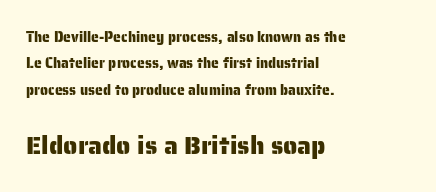
Q: Is the text italic (slanted)? A: No, it is upright.
Q: Is the text underlined? A: No.
Q: How is the paragraph aligned? A: Left-aligned.
Q: Is the spacing between letters normal or unusually wide? A: Normal.
Q: Which block of text is set in a larger size, the first (top) or the second (bottom)? A: The second (bottom) one.
